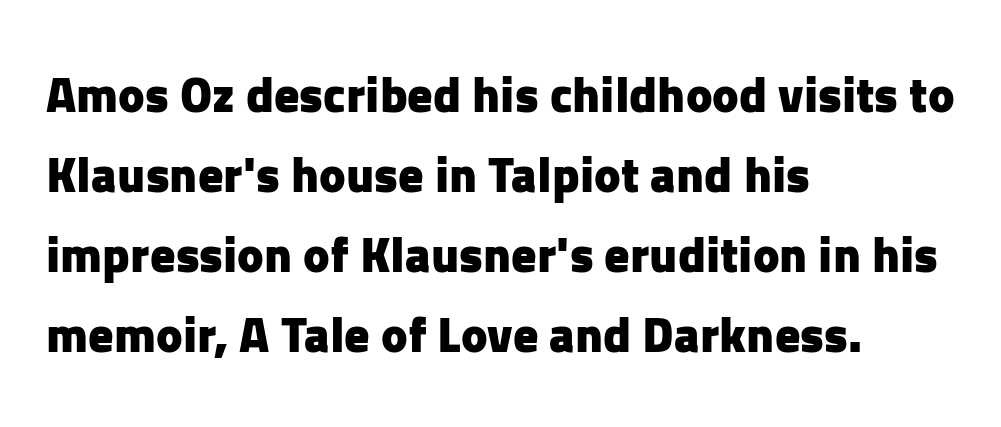
{"serif": "no", "italic": "no", "bold": "yes", "weight": "heavy", "width": "normal", "stroke_contrast": "low", "x_height": "medium", "monospaced": "no", "underline": "no", "align": "left", "line_spacing": "normal", "line_spacing_ratio": 1.6, "letter_spacing": "normal", "letter_spacing_em": 0.0, "glyph_px": 50}
